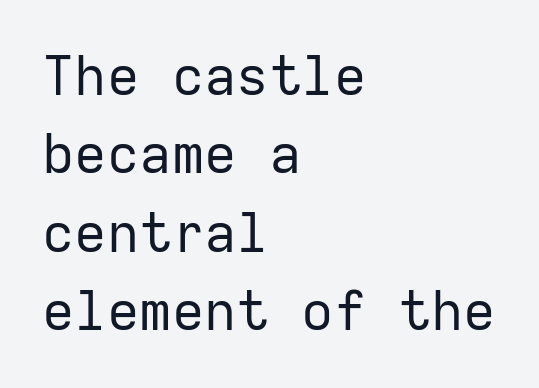
{"serif": "no", "italic": "no", "bold": "no", "weight": "regular", "width": "normal", "stroke_contrast": "low", "x_height": "medium", "monospaced": "yes", "underline": "no", "align": "left", "line_spacing": "normal", "line_spacing_ratio": 1.45, "letter_spacing": "normal", "letter_spacing_em": 0.0, "glyph_px": 54}
